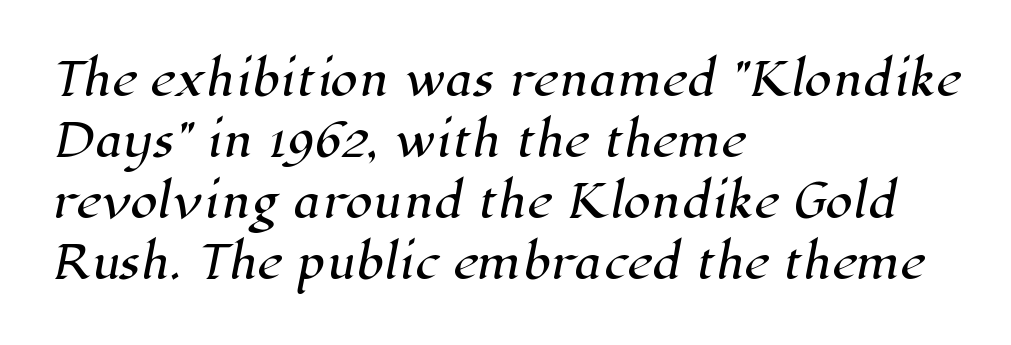
The image shows 44 px serif type; set left-aligned, normal line spacing (1.39x), normal letter spacing, not underlined; high stroke contrast and a medium x-height.
